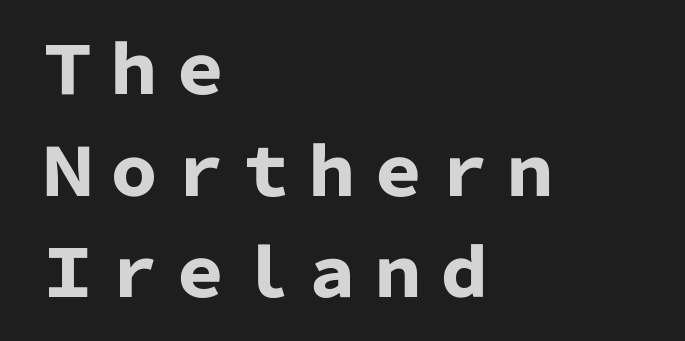
Q: Is the text bold? A: Yes.
Q: Is the text italic (slanted)? A: No, it is upright.
Q: Is the typeface a serif or a sans-serif typeface? A: Sans-serif.
Q: Is the text underlined? A: No.
Q: How is the paragraph aligned? A: Left-aligned.
Q: Is the spacing between letters normal or unusually wide? A: Normal.
Q: Is the spacing between lines tight, normal or loose? A: Normal.
Q: Width (condensed, normal, or wide)? A: Normal.
Q: Stroke contrast? A: Low.
Q: x-height? A: Medium.
Q: Monospaced? A: No.
